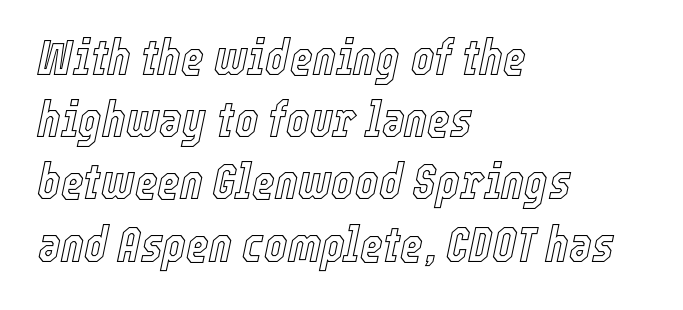
Q: Is the text italic (slanted)? A: Yes, it leans right by about 12 degrees.
Q: Is the text underlined? A: No.
Q: How is the paragraph aligned? A: Left-aligned.
Q: Is the spacing between letters normal or unusually wide? A: Normal.
Q: Is the spacing between lines tight, normal or loose? A: Normal.
Q: Width (condensed, normal, or wide)? A: Condensed.
Q: x-height? A: Medium.
Q: Monospaced? A: No.
